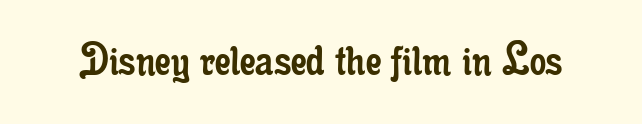
{"serif": "yes", "italic": "no", "bold": "no", "weight": "regular", "width": "condensed", "stroke_contrast": "low", "x_height": "small", "monospaced": "no", "underline": "no", "letter_spacing": "normal", "letter_spacing_em": 0.0, "glyph_px": 51}
